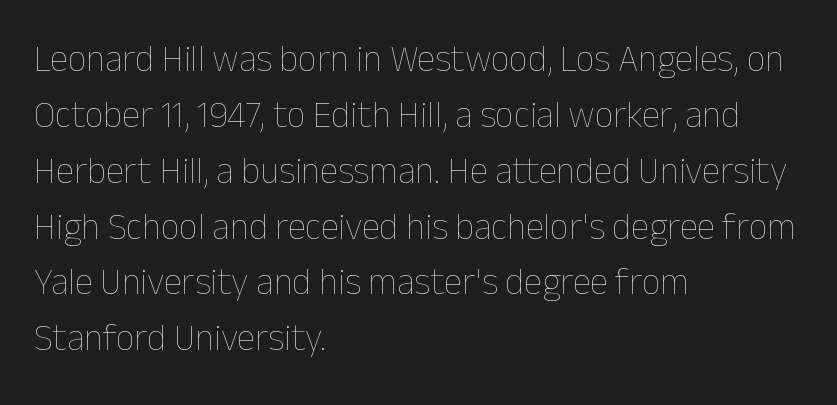
The image shows 37 px thin type, upright; set left-aligned, normal line spacing (1.51x), normal letter spacing, not underlined; low stroke contrast and a medium x-height.
